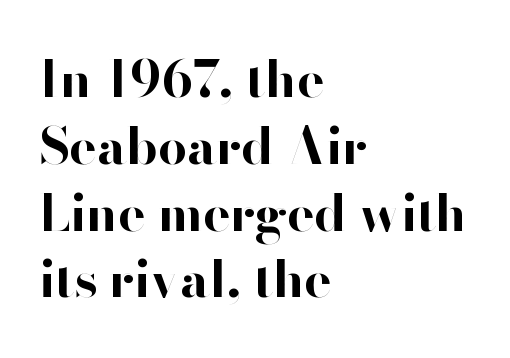
The image shows 51 px bold sans-serif type, upright; set left-aligned, normal line spacing (1.31x), normal letter spacing, not underlined; high stroke contrast and a small x-height.
